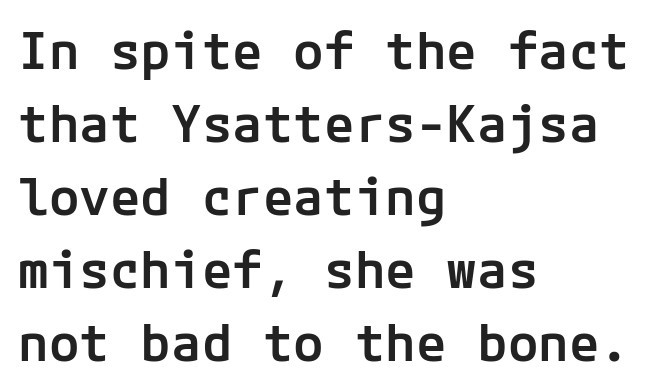
{"serif": "no", "italic": "no", "bold": "semi", "weight": "semibold", "width": "normal", "stroke_contrast": "low", "x_height": "medium", "underline": "no", "align": "left", "line_spacing": "normal", "line_spacing_ratio": 1.43, "letter_spacing": "normal", "letter_spacing_em": 0.0, "glyph_px": 51}
